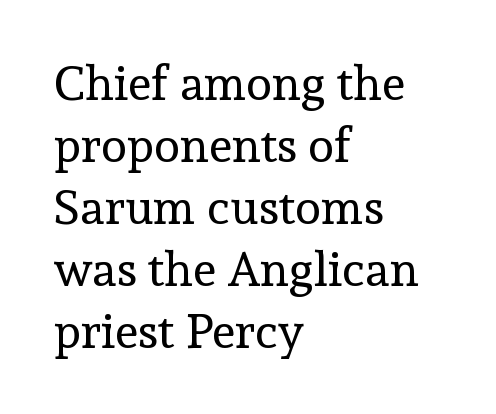
{"serif": "yes", "italic": "no", "bold": "no", "weight": "regular", "width": "normal", "x_height": "medium", "monospaced": "no", "underline": "no", "align": "left", "line_spacing": "normal", "line_spacing_ratio": 1.29, "letter_spacing": "normal", "letter_spacing_em": 0.0, "glyph_px": 48}
